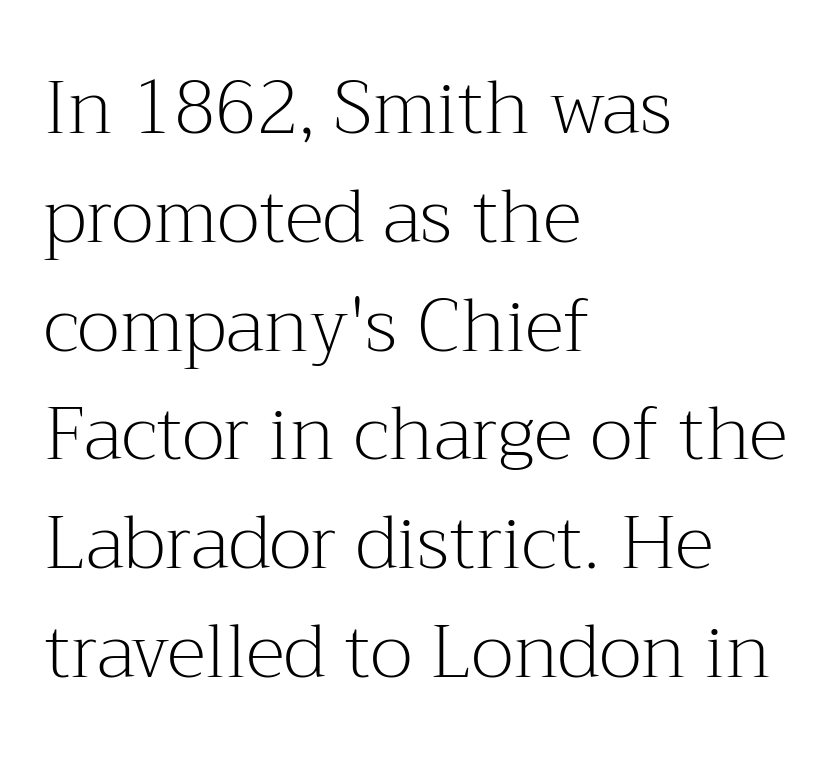
Descenders hang freely into open space. Italic: no, the glyphs are upright roman. Stroke mass is kept to a normal reading level or below. Honestly, the row spacing looks completely unremarkable. Do the characters align in a grid? No, the font is proportional.
